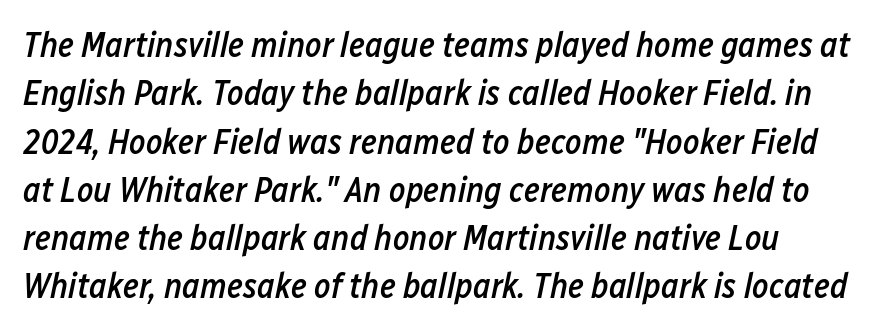
The image shows 35 px semibold, condensed type, italic (leaning right); set normal line spacing (1.38x), normal letter spacing, not underlined; low stroke contrast and a medium x-height.
